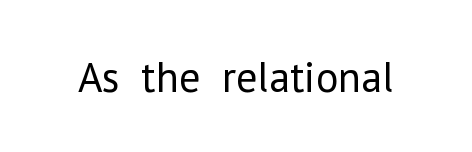
{"serif": "no", "italic": "no", "bold": "no", "weight": "regular", "width": "normal", "stroke_contrast": "low", "x_height": "medium", "monospaced": "no", "underline": "no", "letter_spacing": "normal", "letter_spacing_em": 0.0, "glyph_px": 43}
